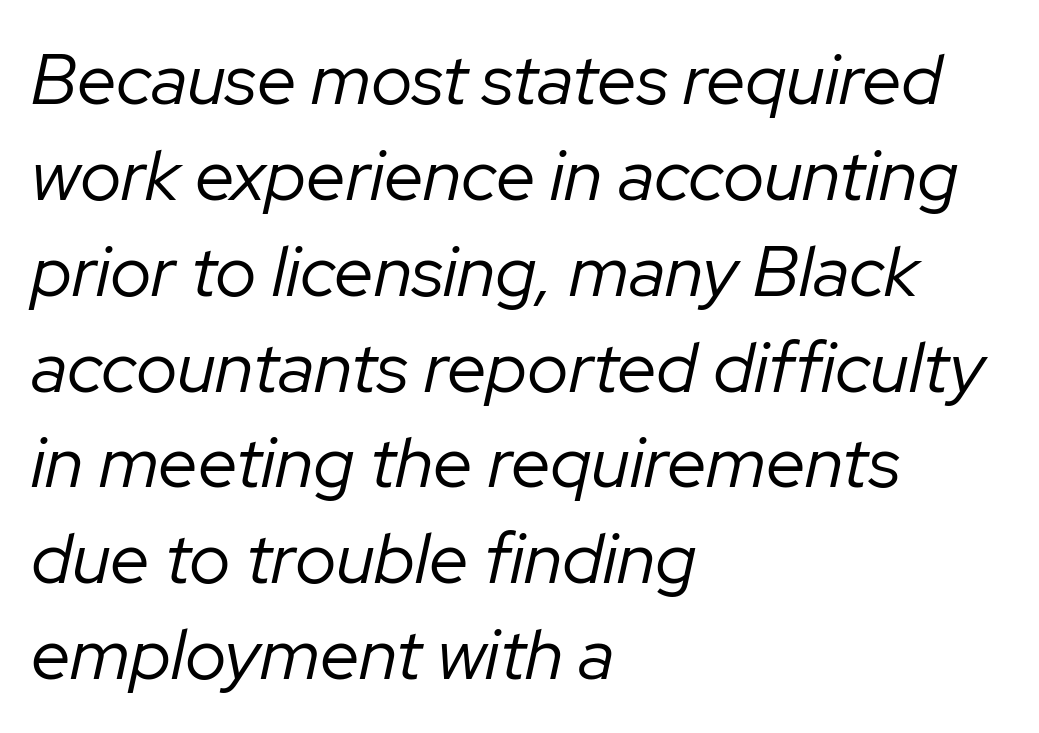
Q: Is the text bold? A: No.
Q: Is the text italic (slanted)? A: Yes, it leans right by about 12 degrees.
Q: Is the text underlined? A: No.
Q: How is the paragraph aligned? A: Left-aligned.
Q: Is the spacing between letters normal or unusually wide? A: Normal.
Q: Is the spacing between lines tight, normal or loose? A: Normal.
Q: Width (condensed, normal, or wide)? A: Normal.
Q: Stroke contrast? A: Low.
Q: x-height? A: Medium.
Q: Monospaced? A: No.
